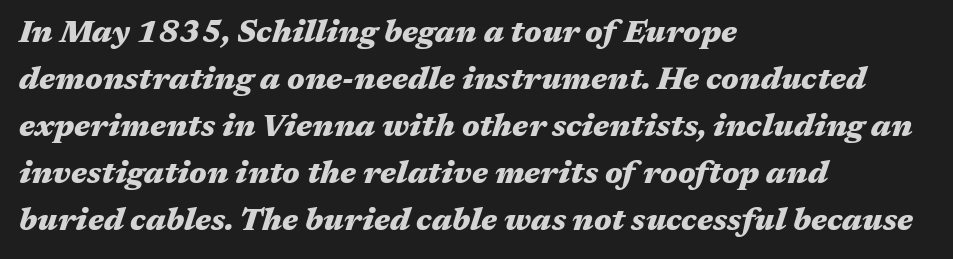
Q: Is the text bold? A: Yes.
Q: Is the text italic (slanted)? A: Yes, it leans right by about 17 degrees.
Q: Is the text underlined? A: No.
Q: How is the paragraph aligned? A: Left-aligned.
Q: Is the spacing between letters normal or unusually wide? A: Normal.
Q: Is the spacing between lines tight, normal or loose? A: Normal.
Q: Width (condensed, normal, or wide)? A: Wide.
Q: Stroke contrast? A: Medium.
Q: x-height? A: Medium.
Q: Monospaced? A: No.
